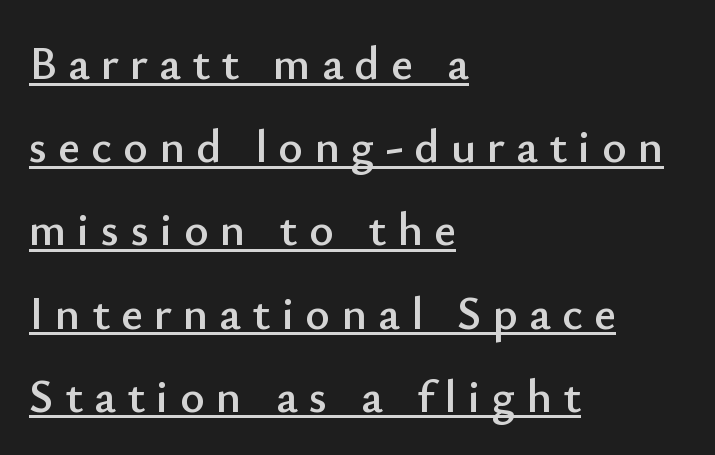
Descenders here cross a horizontal rule under the line. The designer went with a sans here, leaving each stem footless. Left-aligned paragraph, ragged on the right. The tracking jumps out immediately: characters are airy and widely separated. Here the designer chose a conventional face with non-uniform glyph widths.
